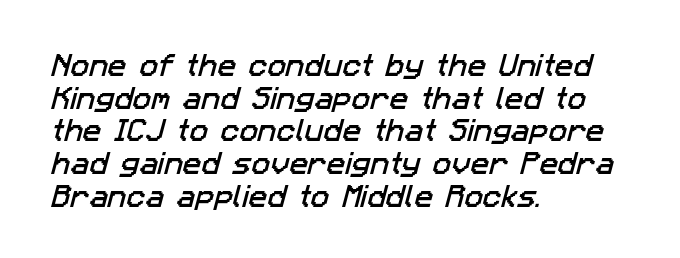
The image shows 25 px text type; set left-aligned, normal line spacing (1.31x), normal letter spacing, not underlined.
